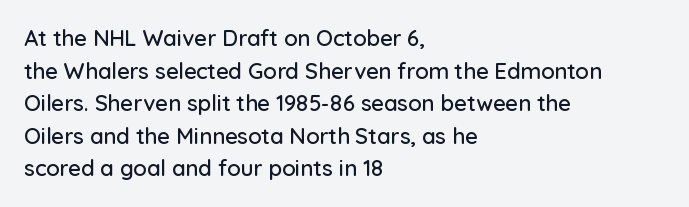
{"italic": "no", "underline": "no", "align": "left", "line_spacing": "normal", "line_spacing_ratio": 1.48, "letter_spacing": "normal", "letter_spacing_em": 0.0, "glyph_px": 22}
